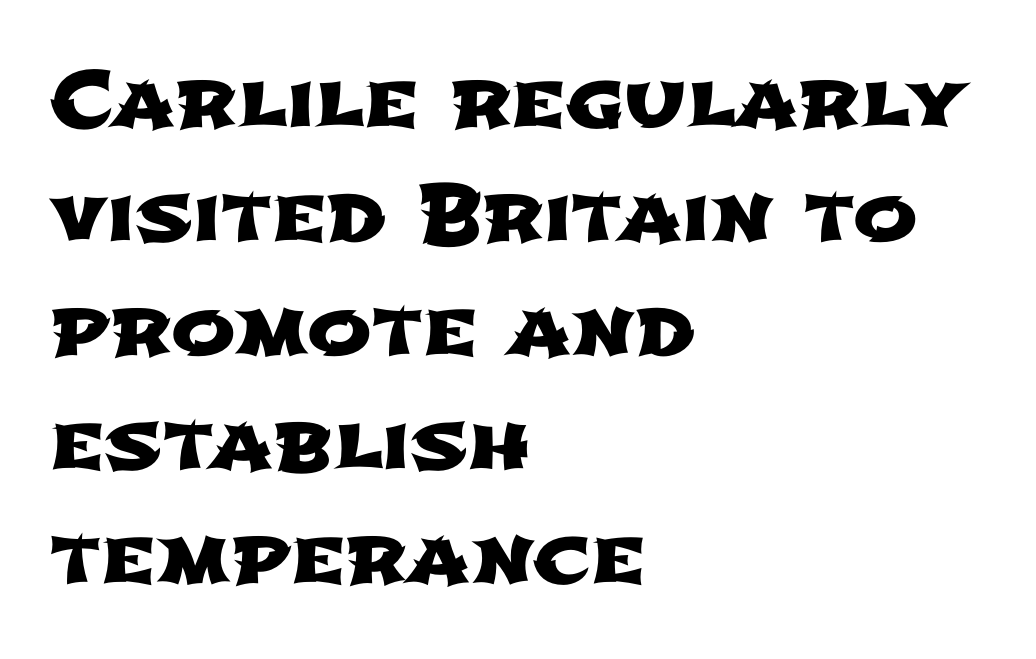
Q: Is the typeface a serif or a sans-serif typeface? A: Sans-serif.
Q: Is the text underlined? A: No.
Q: How is the paragraph aligned? A: Left-aligned.
Q: Is the spacing between letters normal or unusually wide? A: Normal.
Q: Is the spacing between lines tight, normal or loose? A: Normal.
Q: Width (condensed, normal, or wide)? A: Wide.
Q: Stroke contrast? A: Low.
Q: x-height? A: Medium.
Q: Monospaced? A: No.
